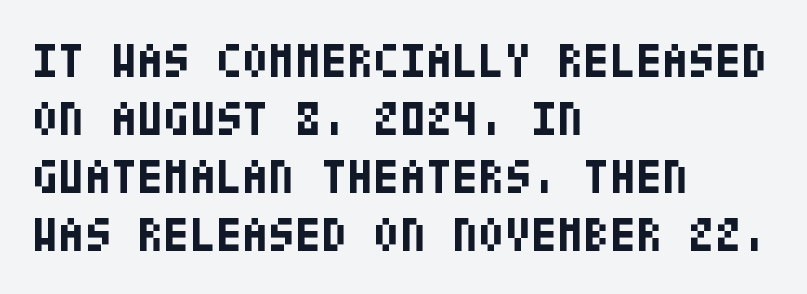
The image shows 48 px bold, condensed sans-serif type, upright; set left-aligned, line spacing 1.21x, normal letter spacing, not underlined; low stroke contrast and a large x-height.
